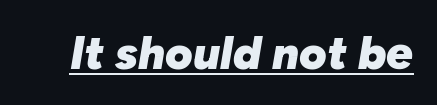
Q: Is the text bold? A: Yes.
Q: Is the text italic (slanted)? A: Yes, it leans right by about 10 degrees.
Q: Is the text underlined? A: Yes.
Q: Is the spacing between letters normal or unusually wide? A: Normal.
Q: Width (condensed, normal, or wide)? A: Normal.
Q: Stroke contrast? A: Low.
Q: x-height? A: Medium.
Q: Monospaced? A: No.
